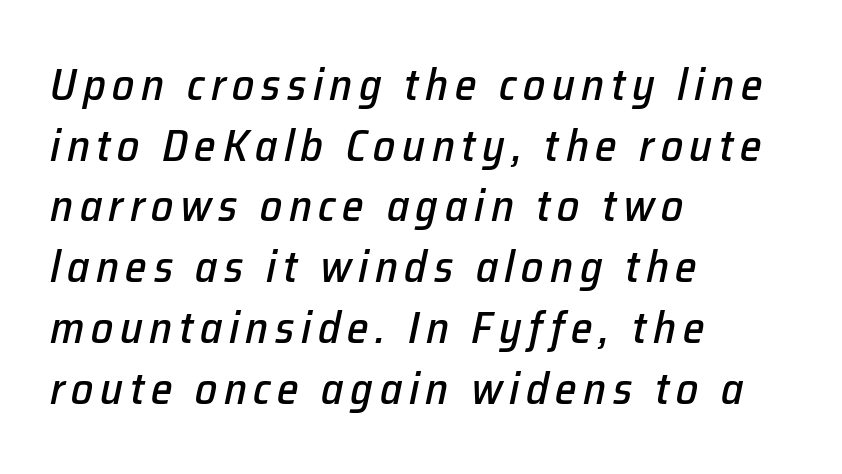
The designer left line spacing at the default. Varying glyph widths throughout — classic text-font behaviour. The passage shown leans; its letterforms are oblique. Descenders are the only things crossing below the line.
